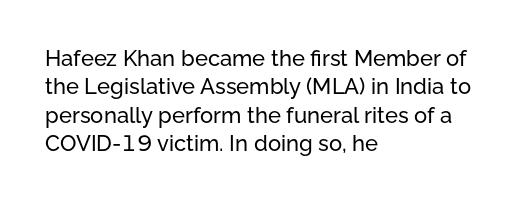
The image shows 22 px text type, upright; set left-aligned, normal line spacing (1.29x), normal letter spacing, not underlined.
